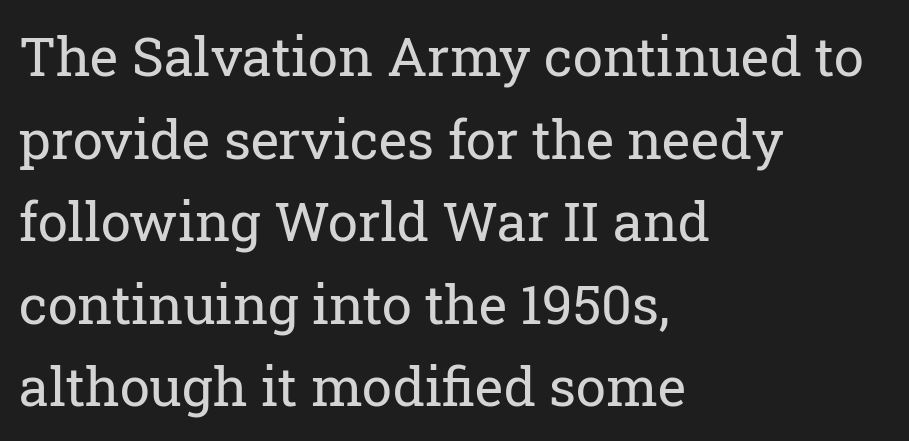
Every stem runs plumb, perpendicular to the baseline. The passage shown stacks its lines at a standard gap. Descenders hang freely into open space. A quiet, ordinary-to-light weight characterises the typeface. Notice how the passage keeps a crisp vertical edge on the left only.
